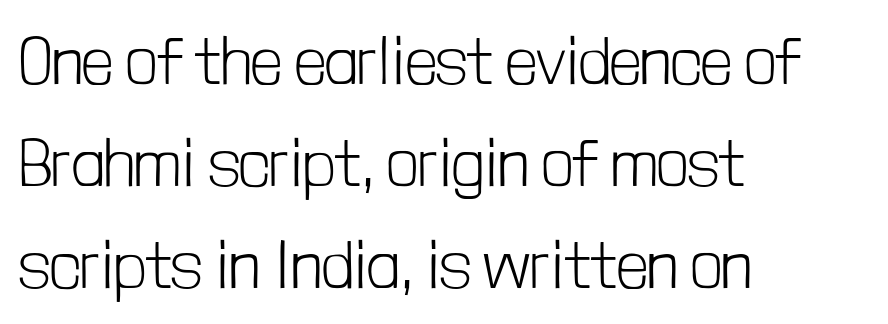
Q: Is the text bold? A: No.
Q: Is the text italic (slanted)? A: No, it is upright.
Q: Is the typeface a serif or a sans-serif typeface? A: Sans-serif.
Q: Is the text underlined? A: No.
Q: How is the paragraph aligned? A: Left-aligned.
Q: Is the spacing between letters normal or unusually wide? A: Normal.
Q: Is the spacing between lines tight, normal or loose? A: Normal.
Q: Width (condensed, normal, or wide)? A: Condensed.
Q: Stroke contrast? A: Low.
Q: x-height? A: Medium.
Q: Monospaced? A: No.
